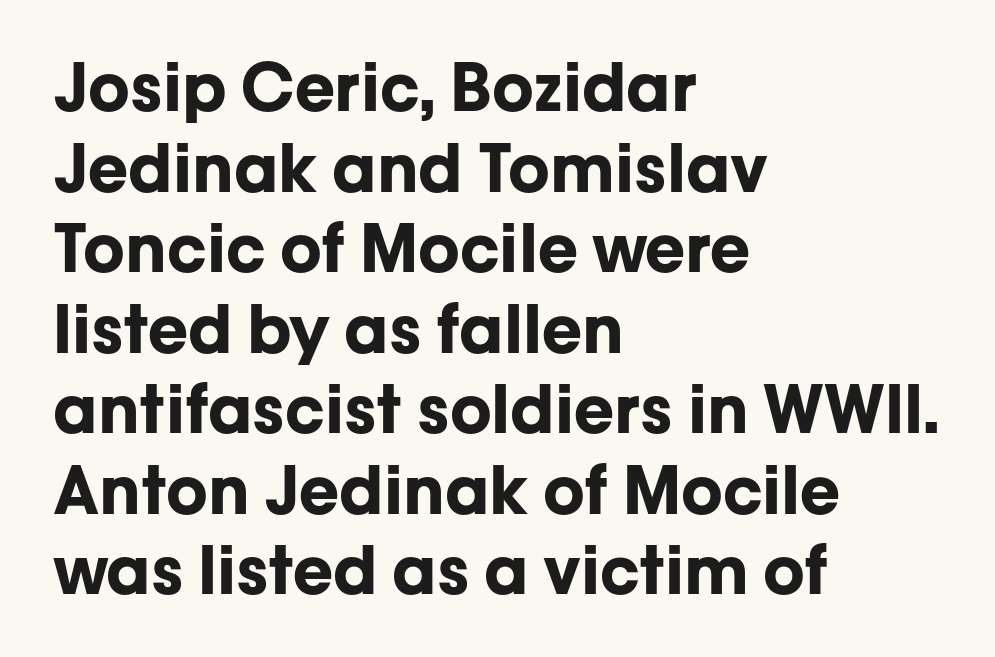
Rendered with straight, roman letterforms. Nobody touched the tracking dial on this one. To sum up the face: it is a sans, with no serifs. The compositor pushed each line to the left boundary. This sample has the flowing, uneven cadence of proportional lettering. How heavy is the stroke? Heavy — this is a bold.
